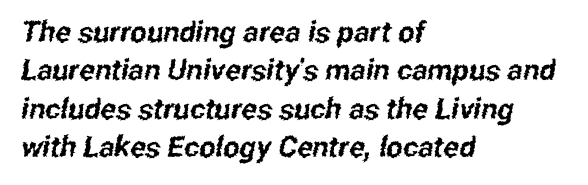
{"serif": "no", "width": "condensed", "stroke_contrast": "low", "x_height": "medium", "monospaced": "no", "underline": "no", "align": "left", "line_spacing": "normal", "line_spacing_ratio": 1.32, "letter_spacing": "normal", "letter_spacing_em": 0.0, "glyph_px": 29}
